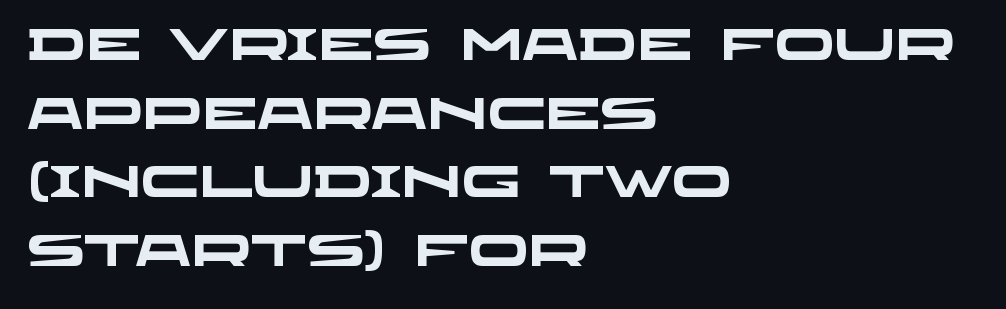
Short note: letters normally spaced. Summary of weight: heavy, a full bold. Letterform terminals end flat and unadorned throughout the passage. Think of a printed novel: that variable character pitch is what you see here. A normal amount of white space separates one row of letters from the next.
